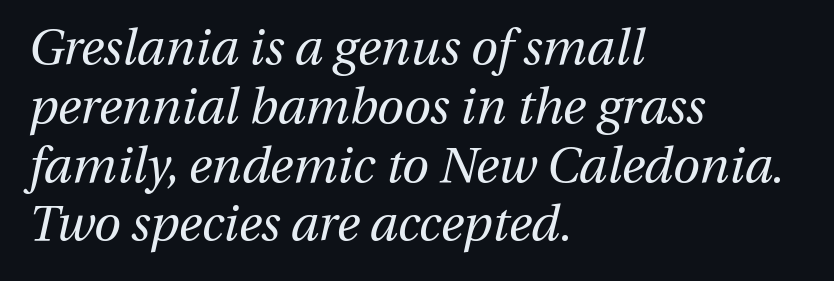
Q: Is the text bold? A: No.
Q: Is the text italic (slanted)? A: Yes, it leans right by about 13 degrees.
Q: Is the text underlined? A: No.
Q: How is the paragraph aligned? A: Left-aligned.
Q: Is the spacing between letters normal or unusually wide? A: Normal.
Q: Width (condensed, normal, or wide)? A: Normal.
Q: Stroke contrast? A: Medium.
Q: x-height? A: Medium.
Q: Monospaced? A: No.
